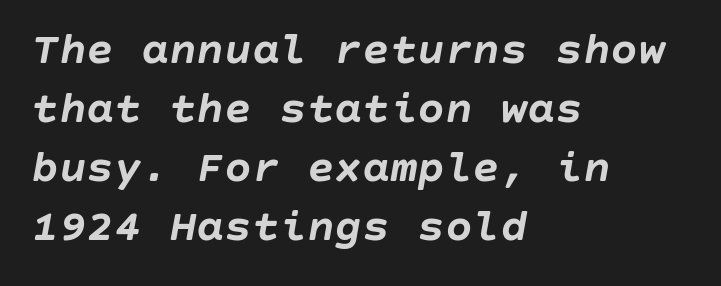
Has an underline been added? It has not. Is the type bold? Yes — the strokes are clearly thick and heavy. The designer left line spacing at the default. The gaps between neighbouring characters are ordinary and unremarkable.
